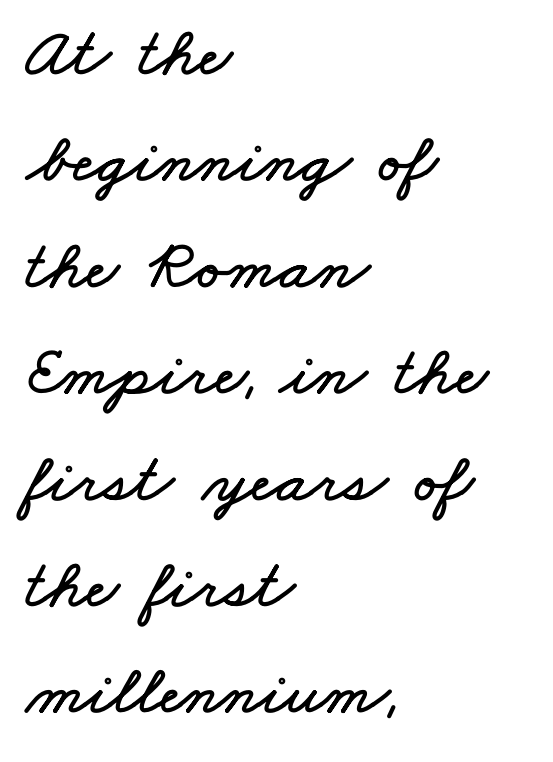
{"width": "wide", "stroke_contrast": "low", "x_height": "small", "monospaced": "no", "underline": "no", "align": "left", "line_spacing": "normal", "line_spacing_ratio": 1.52, "letter_spacing": "normal", "letter_spacing_em": 0.0, "glyph_px": 70}
